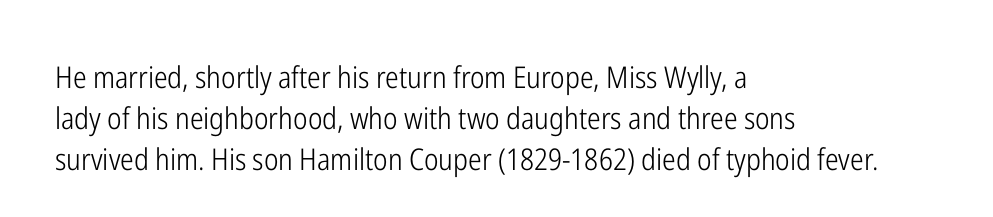
A typesetter would call this zero additional tracking. Note the varied advance widths — an 'i' is clearly narrower than an 'm'. Only glyphs here, with clear space below each row. Look at the bottom of the vertical strokes: they stop flat, with no serifs. The letters look calm and open, with moderate or lighter stems.
